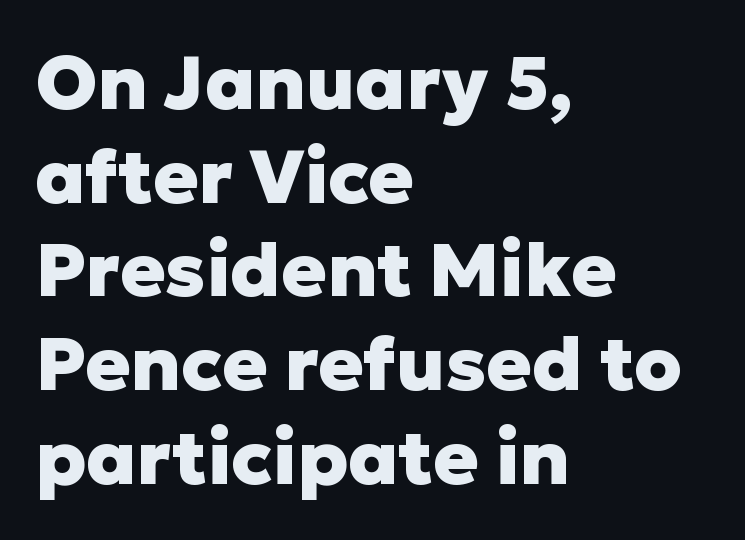
Descenders are the only things crossing below the line. One glance says typical: line gaps are just what's usual. These words are printed bold, with thick strokes throughout. These lines stack with their left ends in a neat column. Stroke terminals: plain, sans-serif. Students, note that the glyphs here touch the page at normal intervals.
